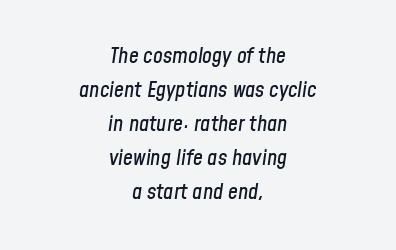
{"italic": "yes", "lean": "right", "slant_degrees": 8, "underline": "no", "align": "center", "line_spacing": "normal", "line_spacing_ratio": 1.55, "letter_spacing": "normal", "letter_spacing_em": 0.0, "glyph_px": 22}
